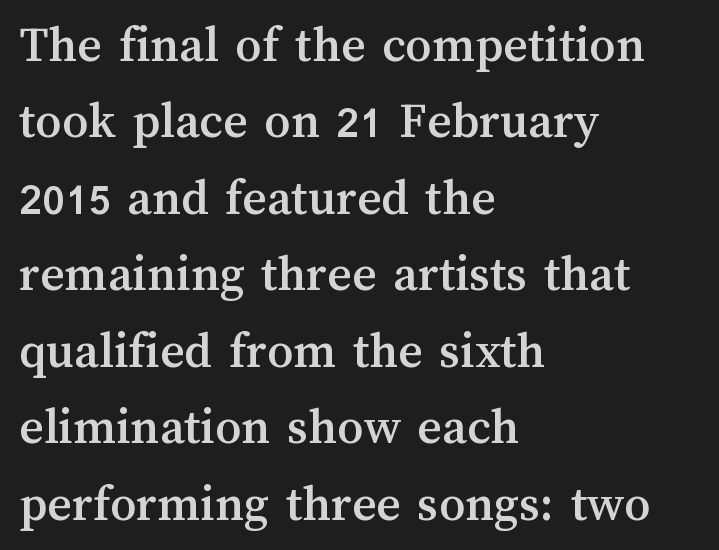
The image shows 52 px text type, upright; set left-aligned, normal line spacing (1.47x), normal letter spacing, not underlined; medium stroke contrast and a medium x-height.
